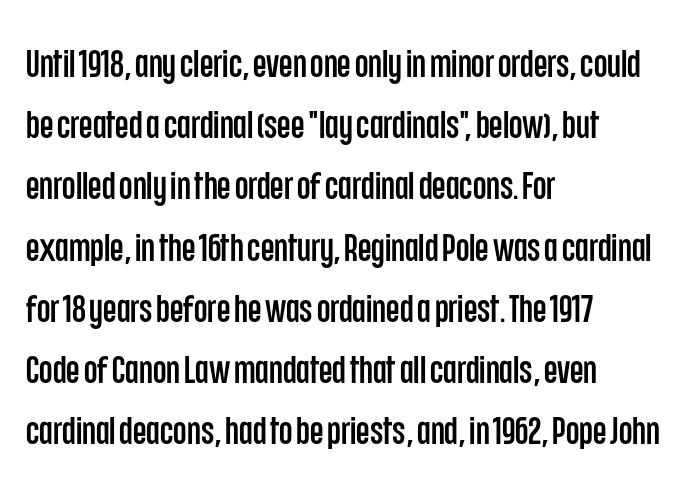
Honestly, the letter spacing is just normal — you wouldn't notice it. This is roman type, the default non-slanted kind. If you drew a ruler down the left edge, every line would touch it. Check the space under the baseline: it is left empty.
